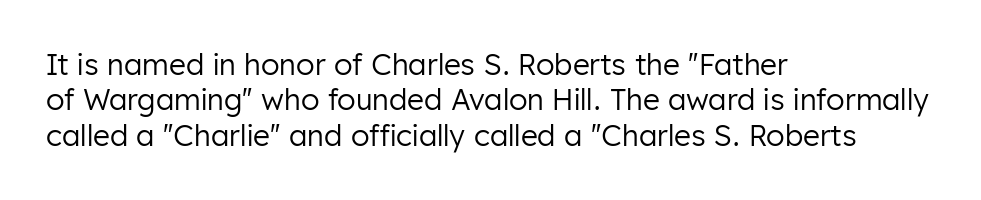
Nope, not italic — everything's standing straight. The letterforms sit shoulder to shoulder at normal distance. No extra ink here — the face is not bold. Check under the words: just untouched page. The text block is weighted toward the left margin, trailing off unevenly rightward. You could not count columns in this text — the font is proportionally spaced.
